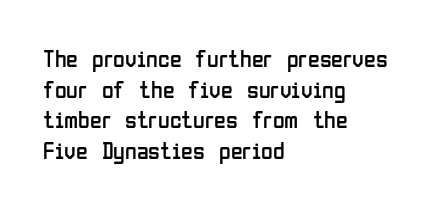
The image shows 24 px text type, upright; set left-aligned, normal line spacing (1.28x), normal letter spacing, not underlined.
